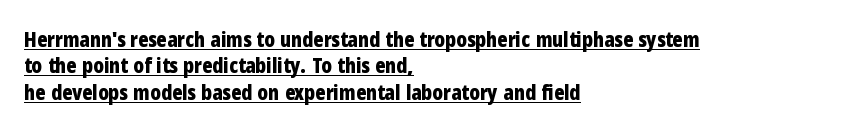
Style check: upright. These lines are set flush left with a ragged right edge. Honestly, the underline is the first thing you notice here. Words appear dense and cohesive because spacing is normal. The rendering uses a moderate line-height, typical for paragraphs. Weight check: bold — yes, fully.
